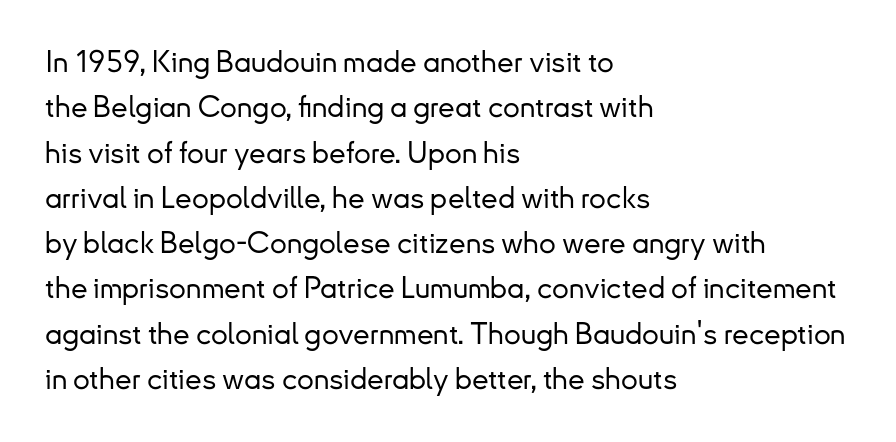
Each word holds together tightly as a unit, with standard inter-letter gaps. Teacher's note: observe the even left margin — that is flush-left alignment. The foot of each line stays bare and open. Posture: straight, roman, zero tilt. Serifs: no, the terminals of the letterforms are clean. Regarding leading, the lines here are spaced in the standard way.
